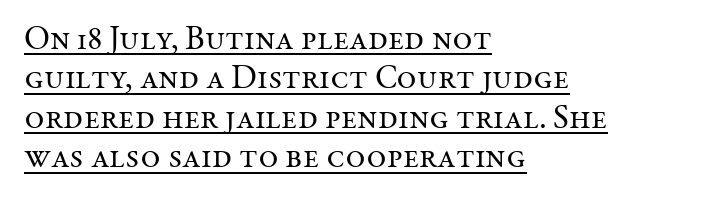
Inter-character spacing is left at the font's built-in metrics. Weight class: somewhere from thin through regular. No italicization has been applied; the sample stays upright. Line starts are locked; line ends wander. Here the designer chose a conventional face with non-uniform glyph widths.
